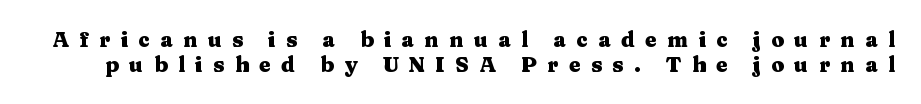
The sample has been set heavy, in full bold. The tracking jumps out immediately: characters are airy and widely separated. Each row of text sits above clean, open space. Posture: vertical.
